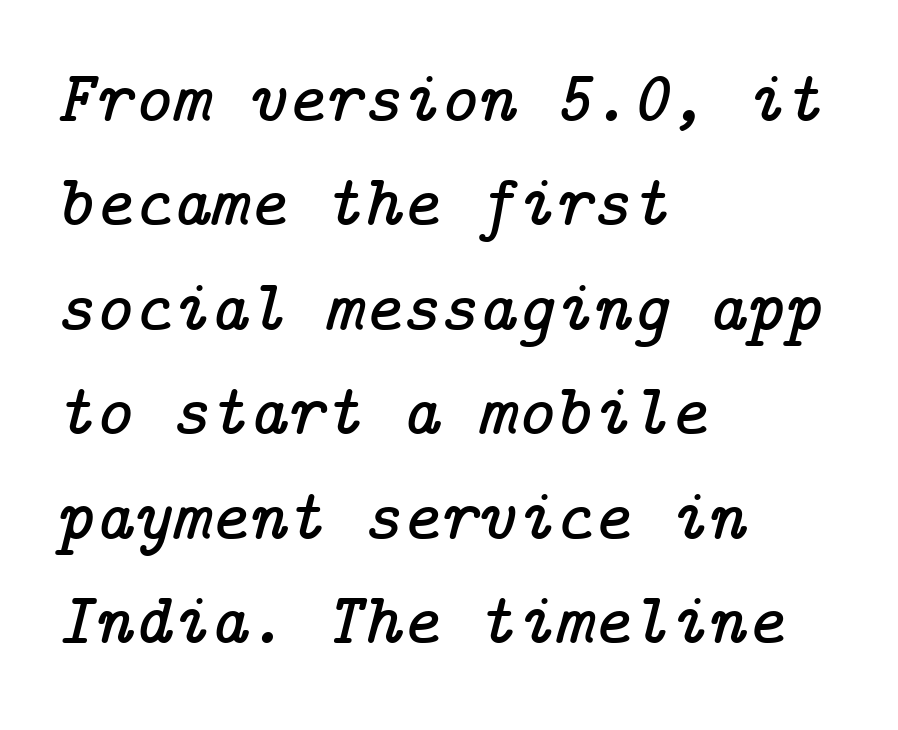
The baseline area is clear. Italic: yes, the glyphs are oblique. The block of text has a typical density, with ordinary space between rows. These lines are composed in type with serifs. Here the glyphs are tracked normally, forming tight word shapes.
